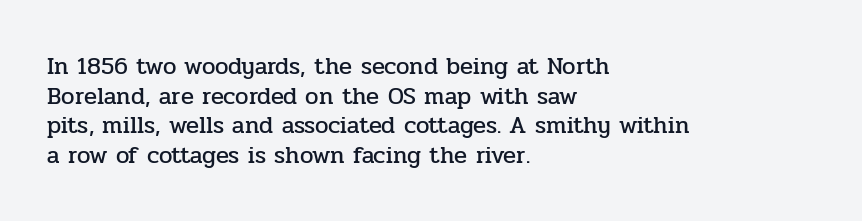
Q: Is the text italic (slanted)? A: No, it is upright.
Q: Is the text underlined? A: No.
Q: How is the paragraph aligned? A: Left-aligned.
Q: Is the spacing between letters normal or unusually wide? A: Normal.
